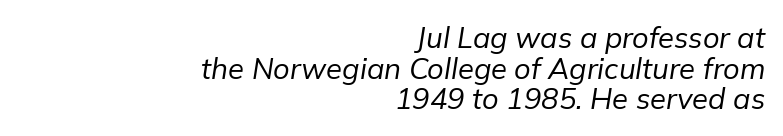
The image shows 29 px regular-weight type, italic (leaning right); set right-aligned, tight line spacing (1.06x), normal letter spacing, not underlined; low stroke contrast and a medium x-height.
